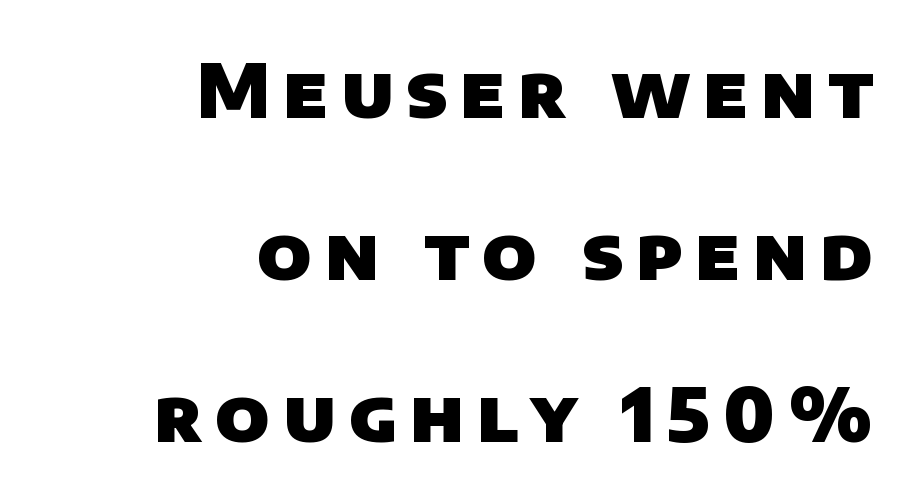
Q: Is the text bold? A: Yes.
Q: Is the typeface a serif or a sans-serif typeface? A: Sans-serif.
Q: Is the text underlined? A: No.
Q: How is the paragraph aligned? A: Right-aligned.
Q: Is the spacing between lines tight, normal or loose? A: Loose.
Q: Width (condensed, normal, or wide)? A: Normal.
Q: Stroke contrast? A: Low.
Q: x-height? A: Large.
Q: Monospaced? A: No.
